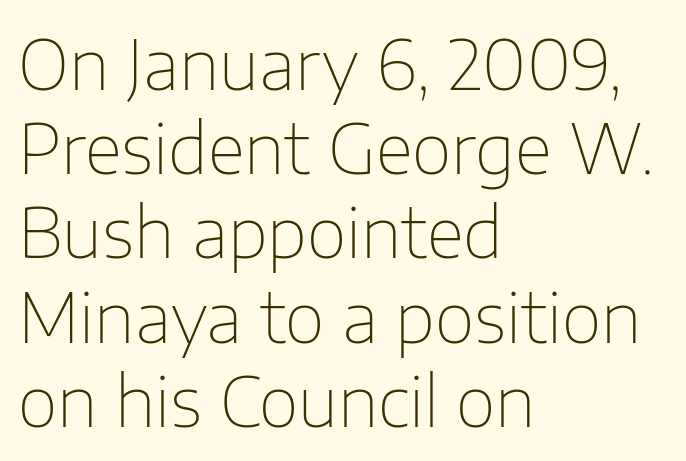
The image shows 69 px thin sans-serif type, upright; set left-aligned, line spacing 1.22x, normal letter spacing, not underlined; low stroke contrast and a medium x-height.
